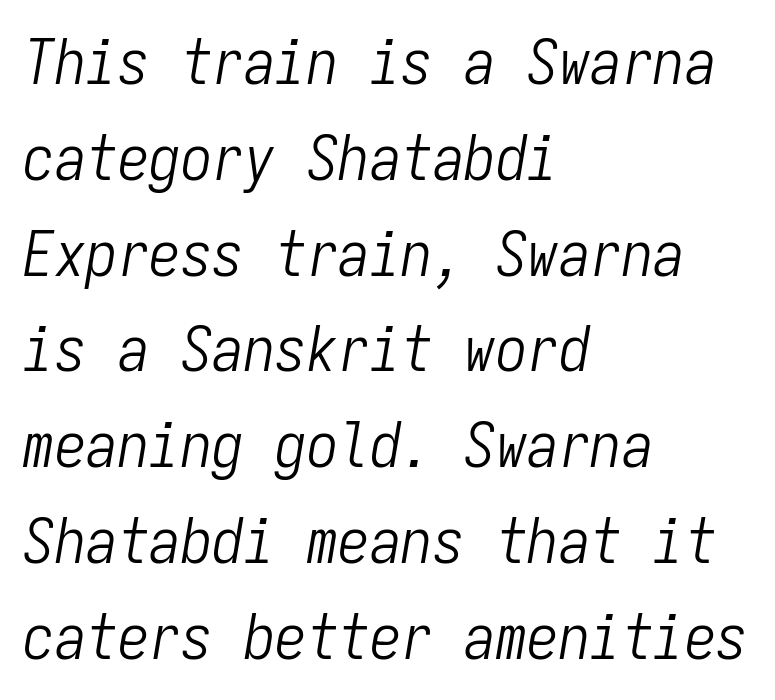
{"italic": "yes", "lean": "right", "slant_degrees": 9, "bold": "no", "weight": "light", "width": "condensed", "stroke_contrast": "low", "x_height": "medium", "monospaced": "yes", "underline": "no", "align": "left", "line_spacing": "normal", "line_spacing_ratio": 1.52, "letter_spacing": "normal", "letter_spacing_em": 0.0, "glyph_px": 63}
